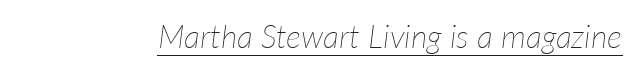
{"italic": "yes", "lean": "right", "slant_degrees": 7, "bold": "no", "weight": "thin", "width": "normal", "stroke_contrast": "low", "x_height": "medium", "monospaced": "no", "underline": "yes", "letter_spacing": "normal", "letter_spacing_em": 0.0, "glyph_px": 32}
